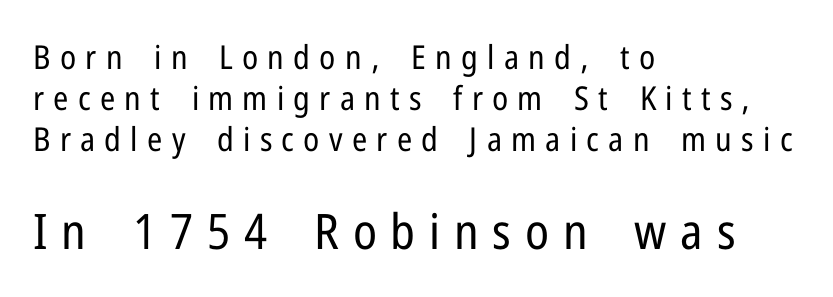
Q: Is the text bold? A: No.
Q: Is the text italic (slanted)? A: No, it is upright.
Q: Is the typeface a serif or a sans-serif typeface? A: Sans-serif.
Q: Is the text underlined? A: No.
Q: How is the paragraph aligned? A: Left-aligned.
Q: Is the spacing between letters normal or unusually wide? A: Unusually wide.
Q: Is the spacing between lines tight, normal or loose? A: Normal.
Q: Which block of text is set in a larger size, the first (top) or the second (bottom)? A: The second (bottom) one.
Q: Width (condensed, normal, or wide)? A: Condensed.
Q: Stroke contrast? A: Low.
Q: x-height? A: Medium.
Q: Monospaced? A: No.
